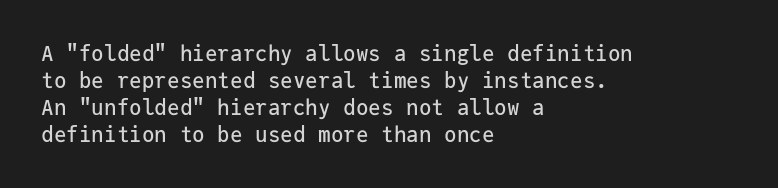
Q: Is the text italic (slanted)? A: No, it is upright.
Q: Is the text underlined? A: No.
Q: How is the paragraph aligned? A: Left-aligned.
Q: Is the spacing between letters normal or unusually wide? A: Normal.
Q: Is the spacing between lines tight, normal or loose? A: Normal.
